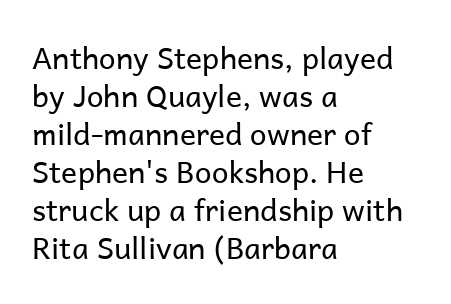
Stems and bowls with no extra thickness — not bold. You could call the tracking neutral — neither tight nor loose. Is this a fixed-width face? No — the glyphs have proportional, varying widths. The font family rendered here belongs to the sans-serif group.
